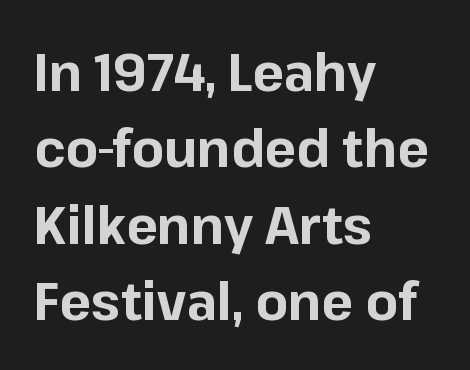
{"serif": "no", "italic": "no", "bold": "yes", "weight": "bold", "width": "normal", "stroke_contrast": "low", "x_height": "medium", "monospaced": "no", "underline": "no", "align": "left", "line_spacing": "normal", "line_spacing_ratio": 1.44, "letter_spacing": "normal", "letter_spacing_em": 0.0, "glyph_px": 53}
